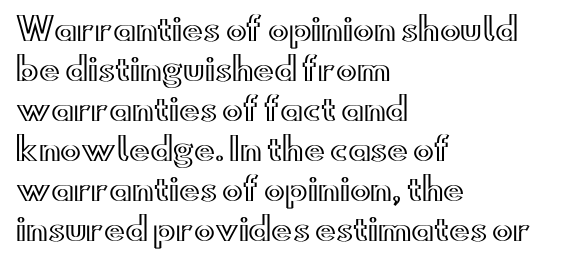
The image shows 31 px wide type, upright; set left-aligned, normal line spacing (1.29x), normal letter spacing, not underlined; a small x-height.
